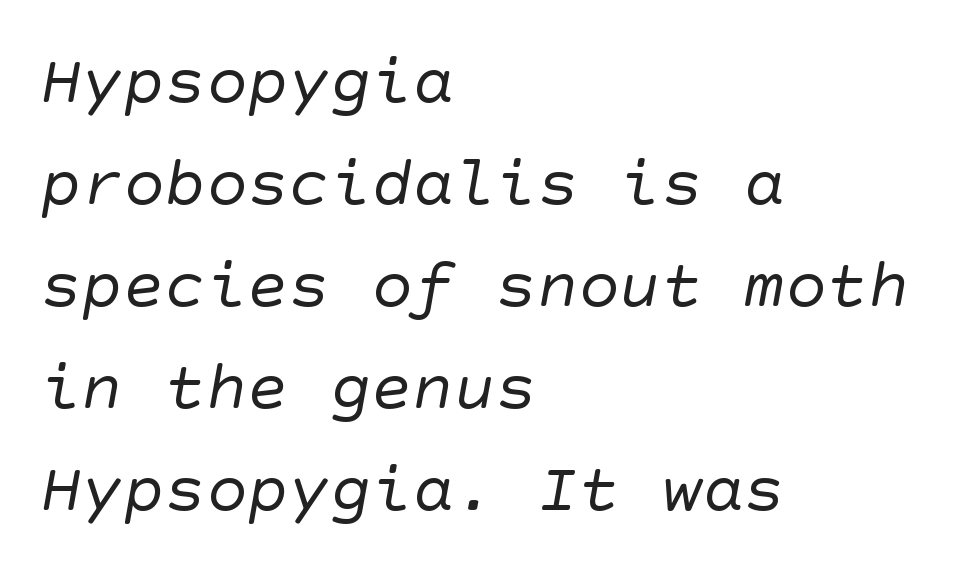
This is sans-serif lettering, the kind often seen on screens and signage. Each stroke keeps to a modest, everyday thickness or less. Alignment: flush left. A normal amount of white space separates one row of letters from the next.
